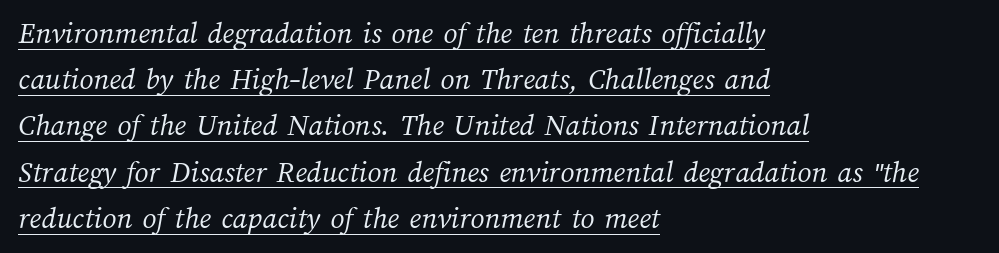
The image shows 31 px light type; set left-aligned, normal line spacing (1.49x), normal letter spacing, underlined; medium stroke contrast and a medium x-height.
